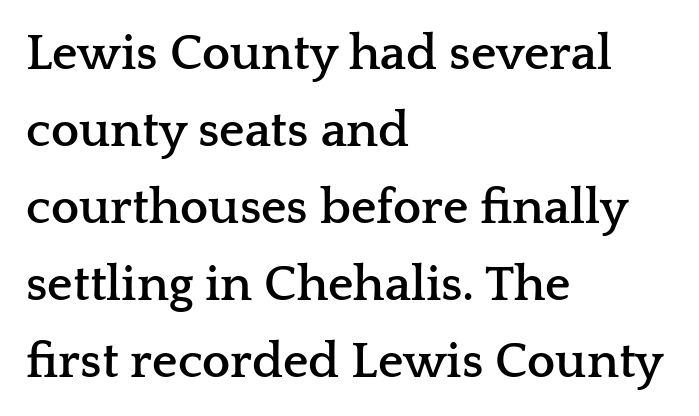
The image shows 50 px semibold, wide serif type, upright; set left-aligned, normal line spacing (1.54x), normal letter spacing, not underlined; low stroke contrast and a medium x-height.
